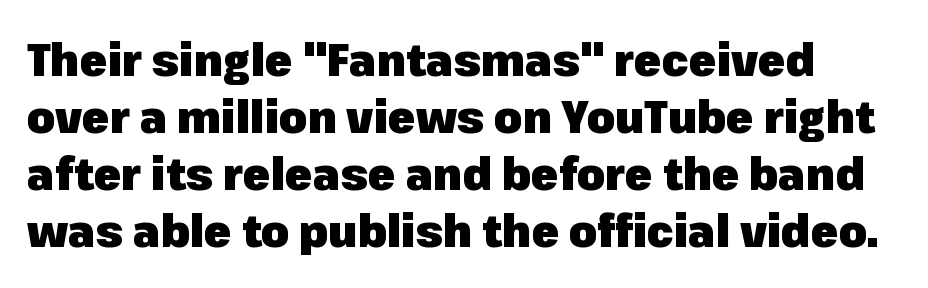
Q: Is the text bold? A: Yes.
Q: Is the text italic (slanted)? A: No, it is upright.
Q: Is the typeface a serif or a sans-serif typeface? A: Sans-serif.
Q: Is the text underlined? A: No.
Q: Is the spacing between letters normal or unusually wide? A: Normal.
Q: Is the spacing between lines tight, normal or loose? A: Normal.
Q: Width (condensed, normal, or wide)? A: Normal.
Q: Stroke contrast? A: Low.
Q: x-height? A: Medium.
Q: Monospaced? A: No.
